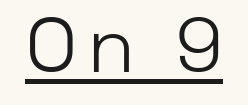
Q: Is the text bold? A: No.
Q: Is the text italic (slanted)? A: No, it is upright.
Q: Is the typeface a serif or a sans-serif typeface? A: Sans-serif.
Q: Is the text underlined? A: Yes.
Q: Width (condensed, normal, or wide)? A: Normal.
Q: Stroke contrast? A: Low.
Q: x-height? A: Medium.
Q: Monospaced? A: No.
